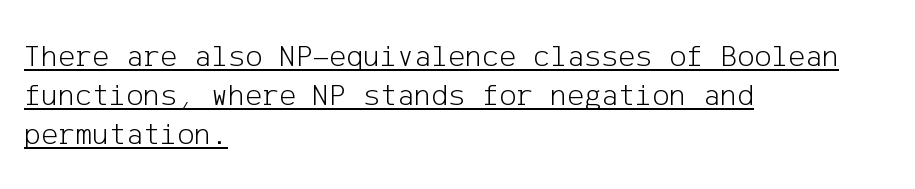
{"serif": "no", "italic": "no", "bold": "no", "weight": "light", "width": "normal", "stroke_contrast": "low", "x_height": "medium", "underline": "yes", "align": "left", "line_spacing_ratio": 1.22, "letter_spacing": "normal", "letter_spacing_em": 0.0, "glyph_px": 32}
